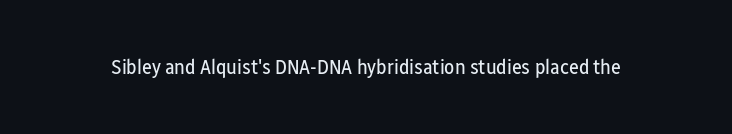
{"italic": "no", "bold": "no", "underline": "no", "letter_spacing": "normal", "letter_spacing_em": 0.0, "glyph_px": 21}
